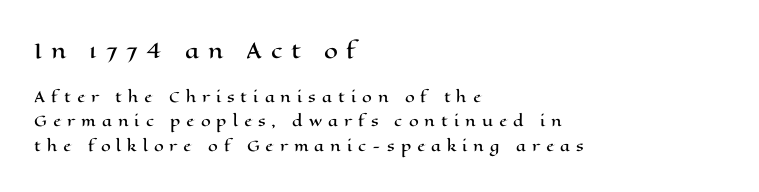
The image shows 20 px text type, upright; set left-aligned, line spacing 1.75x, unusually wide letter spacing (+0.43 em), not underlined; the first (top) block is 1.43x larger.
